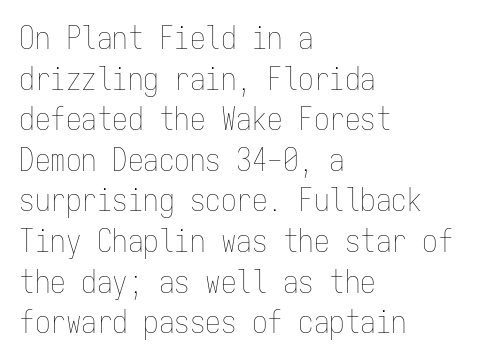
{"italic": "no", "bold": "no", "weight": "thin", "width": "condensed", "stroke_contrast": "low", "x_height": "medium", "monospaced": "yes", "underline": "no", "align": "left", "line_spacing": "normal", "line_spacing_ratio": 1.31, "letter_spacing": "normal", "letter_spacing_em": 0.0, "glyph_px": 31}
